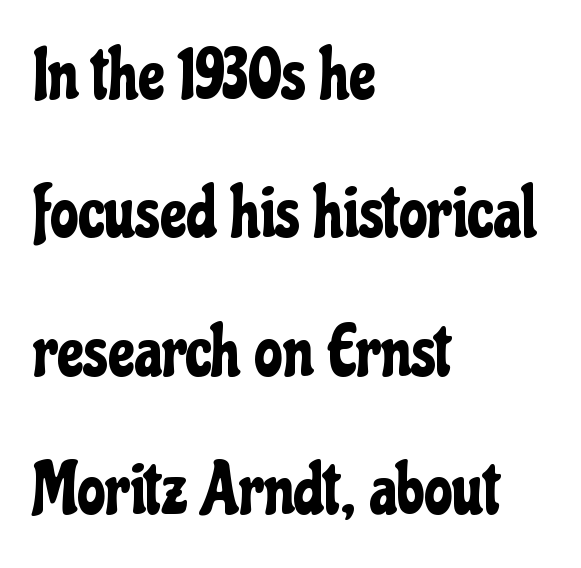
{"serif": "no", "italic": "no", "width": "condensed", "stroke_contrast": "low", "x_height": "medium", "monospaced": "no", "underline": "no", "align": "left", "line_spacing": "loose", "line_spacing_ratio": 1.95, "letter_spacing": "normal", "letter_spacing_em": 0.0, "glyph_px": 71}
